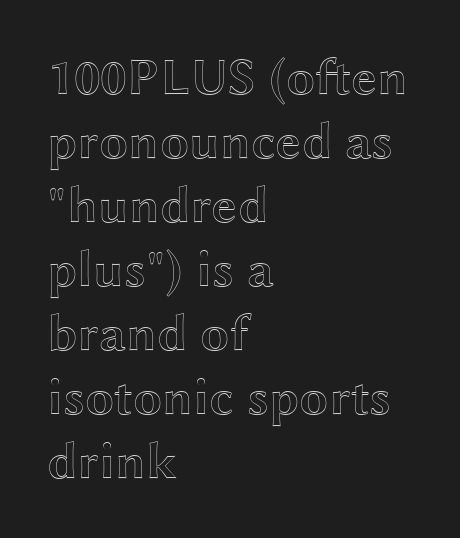
Italic: no, the glyphs are upright roman. Is the block centered? No — it sits flush against the left margin. Type without underlining. The face used here is proportionally spaced, like ordinary book or web type. Is the letter spacing exaggerated? No — it looks like the ordinary default.
